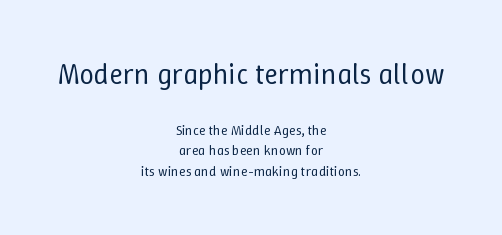
{"italic": "no", "bold": "no", "weight": "regular", "width": "normal", "stroke_contrast": "low", "x_height": "medium", "monospaced": "no", "underline": "no", "align": "center", "line_spacing": "normal", "line_spacing_ratio": 1.47, "letter_spacing": "normal", "letter_spacing_em": 0.0, "larger_block": "first", "size_ratio": 2.07, "glyph_px": 29}
